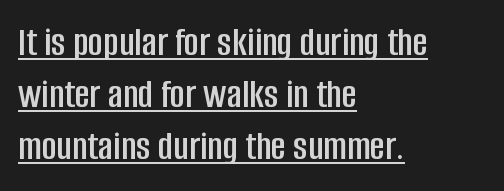
Q: Is the text italic (slanted)? A: No, it is upright.
Q: Is the typeface a serif or a sans-serif typeface? A: Sans-serif.
Q: Is the text underlined? A: Yes.
Q: How is the paragraph aligned? A: Left-aligned.
Q: Is the spacing between letters normal or unusually wide? A: Normal.
Q: Is the spacing between lines tight, normal or loose? A: Normal.
Q: Width (condensed, normal, or wide)? A: Condensed.
Q: Stroke contrast? A: Low.
Q: x-height? A: Large.
Q: Monospaced? A: No.
